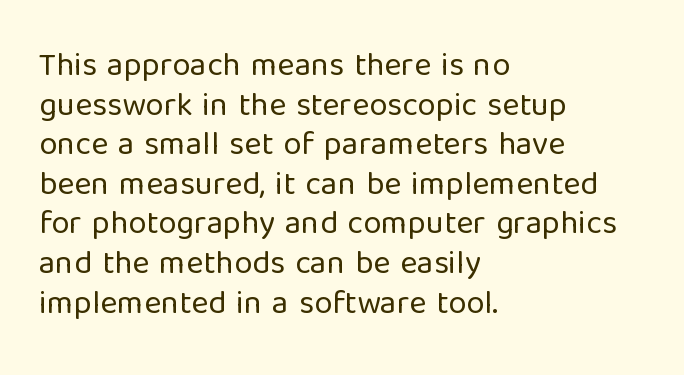
The image shows 33 px regular-weight sans-serif type, upright; set left-aligned, line spacing 1.2x, normal letter spacing, not underlined; low stroke contrast and a medium x-height.
